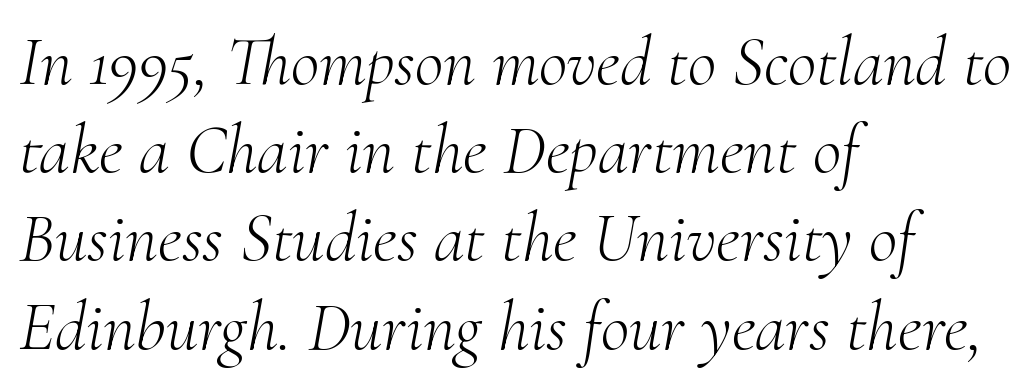
{"serif": "yes", "italic": "yes", "lean": "right", "slant_degrees": 10, "bold": "no", "weight": "light", "width": "normal", "stroke_contrast": "medium", "x_height": "small", "monospaced": "no", "underline": "no", "align": "left", "line_spacing": "normal", "line_spacing_ratio": 1.26, "letter_spacing": "normal", "letter_spacing_em": 0.0, "glyph_px": 70}
